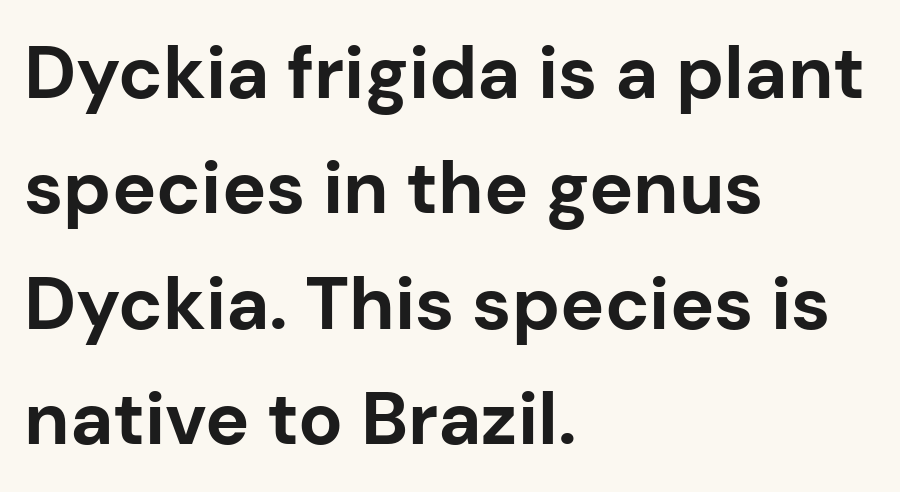
{"serif": "no", "italic": "no", "bold": "yes", "weight": "bold", "width": "normal", "stroke_contrast": "low", "x_height": "medium", "monospaced": "no", "underline": "no", "align": "left", "line_spacing": "normal", "line_spacing_ratio": 1.56, "letter_spacing": "normal", "letter_spacing_em": 0.0, "glyph_px": 74}
